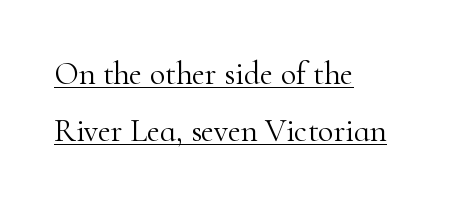
The image shows 32 px light serif type, upright; set left-aligned, line spacing 1.78x, normal letter spacing, underlined; high stroke contrast and a small x-height.
